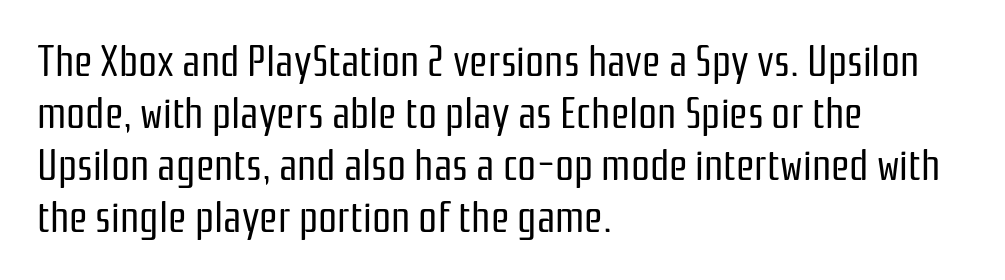
Q: Is the text bold? A: No.
Q: Is the text italic (slanted)? A: No, it is upright.
Q: Is the typeface a serif or a sans-serif typeface? A: Sans-serif.
Q: Is the text underlined? A: No.
Q: How is the paragraph aligned? A: Left-aligned.
Q: Is the spacing between letters normal or unusually wide? A: Normal.
Q: Width (condensed, normal, or wide)? A: Condensed.
Q: Stroke contrast? A: Low.
Q: x-height? A: Medium.
Q: Monospaced? A: No.
